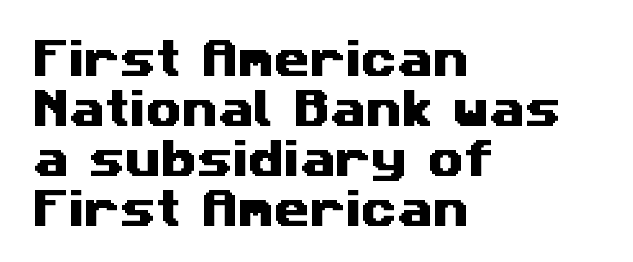
{"serif": "no", "width": "wide", "stroke_contrast": "medium", "x_height": "medium", "monospaced": "no", "underline": "no", "align": "left", "line_spacing_ratio": 1.22, "letter_spacing": "normal", "letter_spacing_em": 0.0, "glyph_px": 41}
